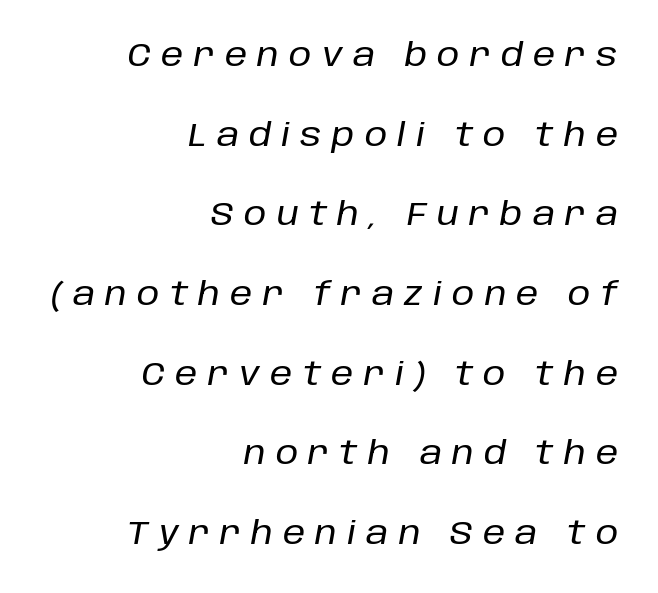
{"italic": "yes", "lean": "right", "slant_degrees": 10, "width": "normal", "stroke_contrast": "low", "x_height": "large", "monospaced": "no", "underline": "no", "align": "right", "line_spacing": "loose", "line_spacing_ratio": 2.49, "letter_spacing": "wide", "letter_spacing_em": 0.32, "glyph_px": 32}
